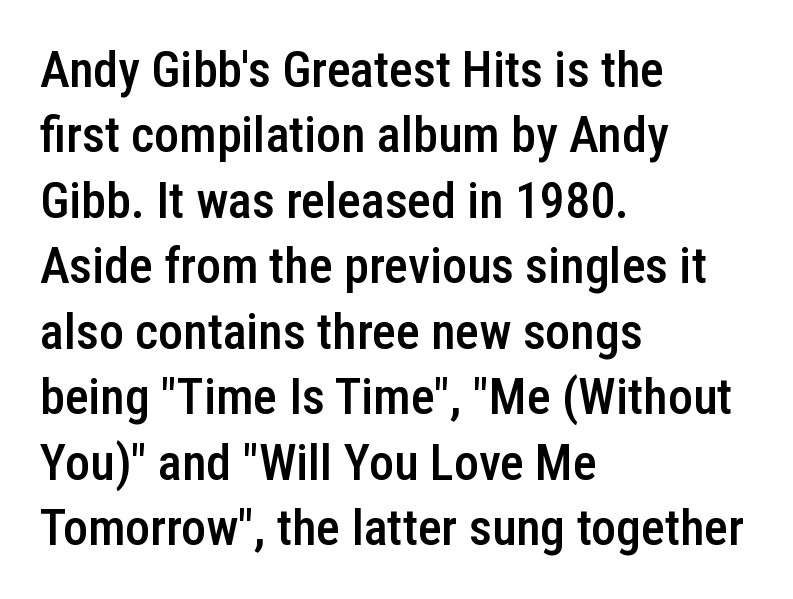
Q: Is the text bold? A: Semi-bold.
Q: Is the text italic (slanted)? A: No, it is upright.
Q: Is the typeface a serif or a sans-serif typeface? A: Sans-serif.
Q: Is the text underlined? A: No.
Q: How is the paragraph aligned? A: Left-aligned.
Q: Is the spacing between letters normal or unusually wide? A: Normal.
Q: Is the spacing between lines tight, normal or loose? A: Normal.
Q: Width (condensed, normal, or wide)? A: Condensed.
Q: Stroke contrast? A: Low.
Q: x-height? A: Medium.
Q: Monospaced? A: No.
